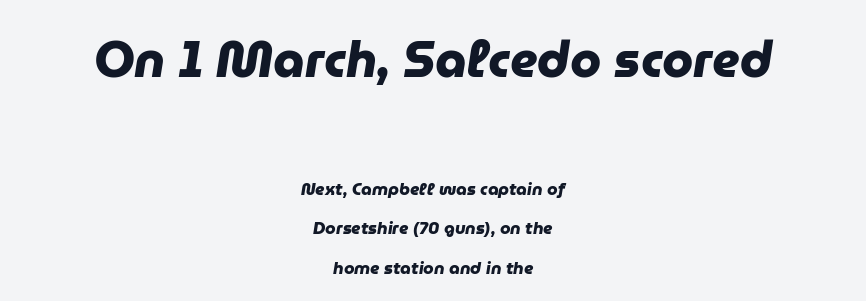
Q: Is the text bold? A: Yes.
Q: Is the typeface a serif or a sans-serif typeface? A: Sans-serif.
Q: Is the text underlined? A: No.
Q: How is the paragraph aligned? A: Centered.
Q: Is the spacing between letters normal or unusually wide? A: Normal.
Q: Is the spacing between lines tight, normal or loose? A: Loose.
Q: Which block of text is set in a larger size, the first (top) or the second (bottom)? A: The first (top) one.
Q: Width (condensed, normal, or wide)? A: Normal.
Q: Stroke contrast? A: Low.
Q: x-height? A: Medium.
Q: Monospaced? A: No.
